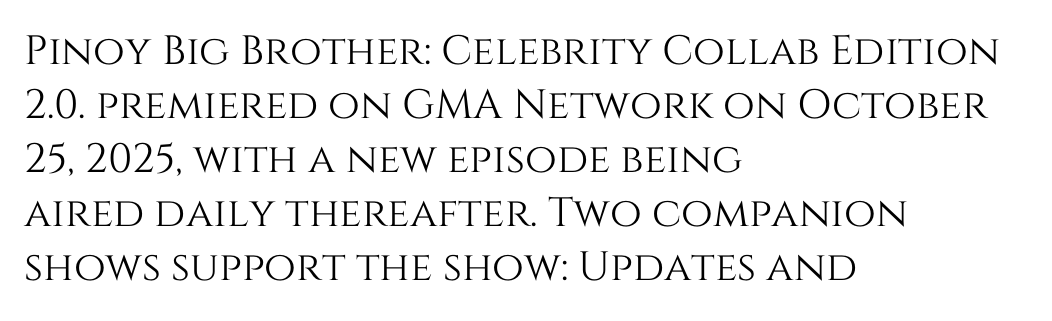
Q: Is the text italic (slanted)? A: No, it is upright.
Q: Is the text underlined? A: No.
Q: How is the paragraph aligned? A: Left-aligned.
Q: Is the spacing between letters normal or unusually wide? A: Normal.
Q: Is the spacing between lines tight, normal or loose? A: Normal.
Q: Width (condensed, normal, or wide)? A: Normal.
Q: Stroke contrast? A: Medium.
Q: x-height? A: Large.
Q: Monospaced? A: No.
